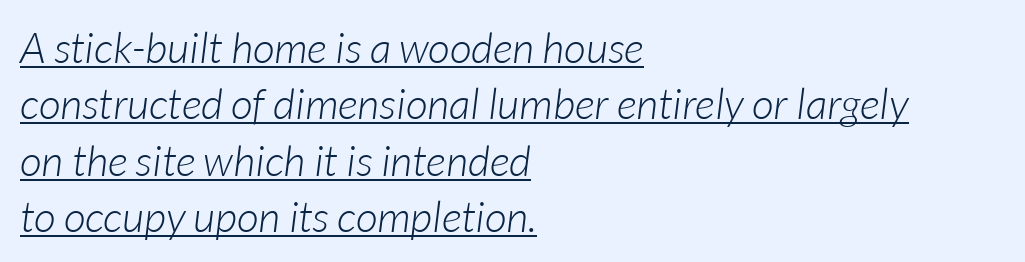
{"italic": "yes", "lean": "right", "slant_degrees": 7, "bold": "no", "weight": "light", "width": "normal", "stroke_contrast": "low", "x_height": "medium", "monospaced": "no", "underline": "yes", "align": "left", "line_spacing": "normal", "line_spacing_ratio": 1.31, "letter_spacing": "normal", "letter_spacing_em": 0.0, "glyph_px": 43}
